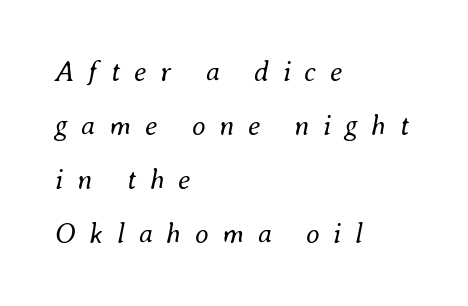
Q: Is the text bold? A: No.
Q: Is the text italic (slanted)? A: Yes, it leans right by about 8 degrees.
Q: Is the text underlined? A: No.
Q: How is the paragraph aligned? A: Left-aligned.
Q: Is the spacing between letters normal or unusually wide? A: Unusually wide.
Q: Is the spacing between lines tight, normal or loose? A: Loose.
Q: Width (condensed, normal, or wide)? A: Normal.
Q: Stroke contrast? A: Medium.
Q: x-height? A: Small.
Q: Monospaced? A: No.
